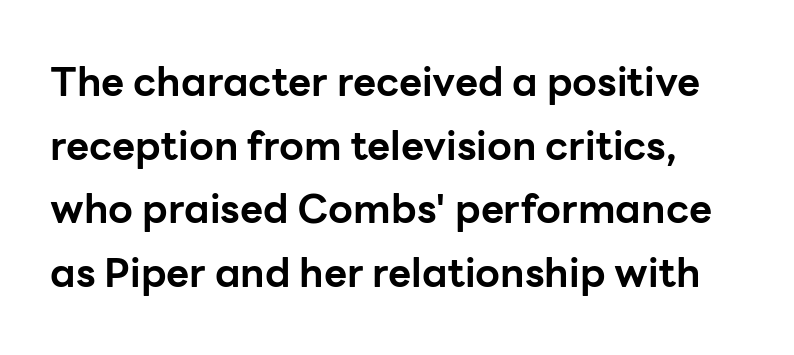
The image shows 40 px bold sans-serif type, upright; set normal line spacing (1.59x), normal letter spacing, not underlined; low stroke contrast and a medium x-height.
